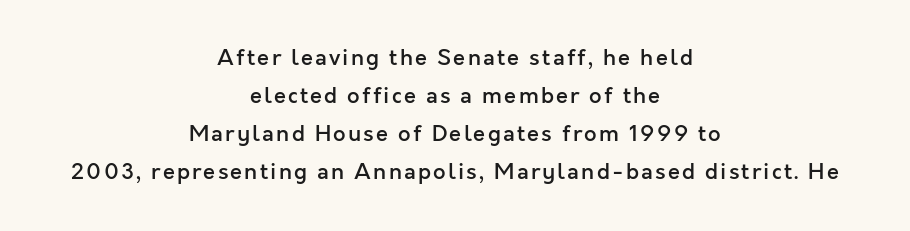
The image shows 22 px text type, upright; set centered, line spacing 1.72x, not underlined.
